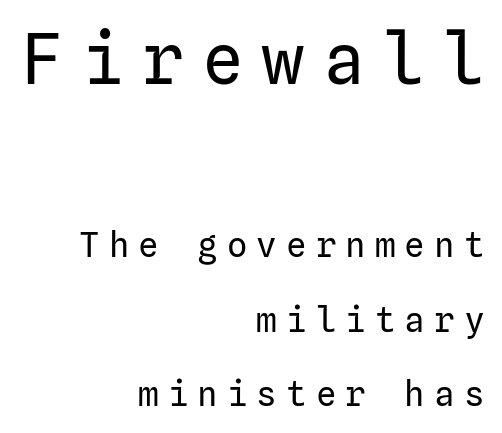
The image shows 69 px regular-weight sans-serif type, upright; set right-aligned, loose line spacing (2.19x), unusually wide letter spacing (+0.27 em), not underlined; the first (top) block is 2.03x larger; low stroke contrast and a medium x-height.
